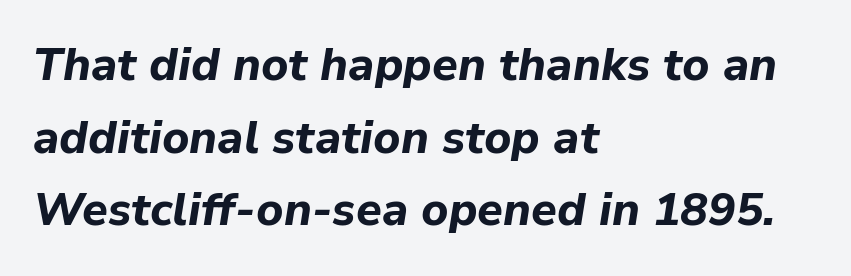
{"italic": "yes", "lean": "right", "slant_degrees": 9, "bold": "yes", "weight": "bold", "width": "normal", "stroke_contrast": "low", "x_height": "medium", "monospaced": "no", "underline": "no", "align": "left", "line_spacing": "normal", "line_spacing_ratio": 1.58, "letter_spacing": "normal", "letter_spacing_em": 0.0, "glyph_px": 46}
